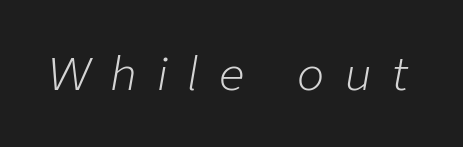
A typesetter would call this proportional, since set widths differ per character. Designer's note — italics engaged. Check the space under the baseline: it is left empty. Counters stay open thanks to moderate or lighter strokes.
